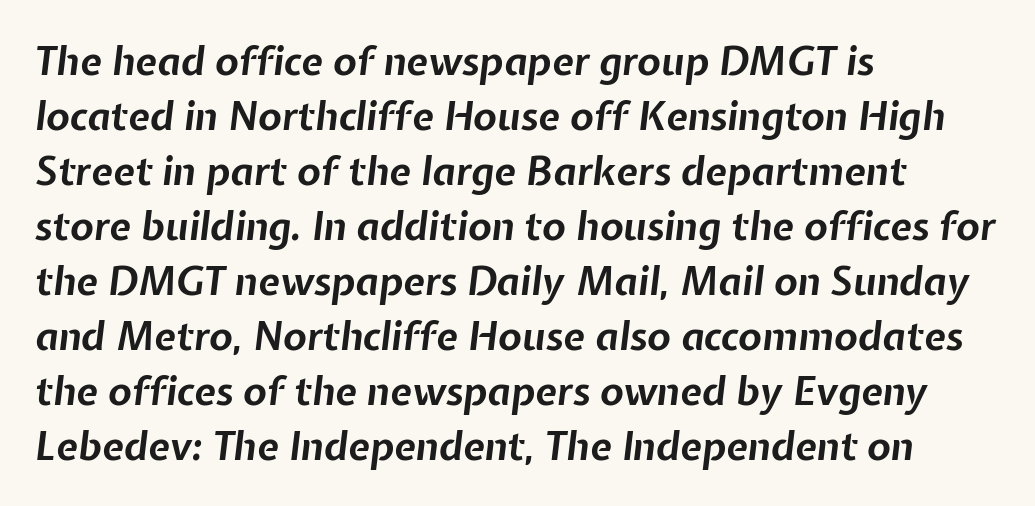
Q: Is the text bold? A: Yes.
Q: Is the text italic (slanted)? A: Yes, it leans right by about 7 degrees.
Q: Is the text underlined? A: No.
Q: How is the paragraph aligned? A: Left-aligned.
Q: Is the spacing between letters normal or unusually wide? A: Normal.
Q: Is the spacing between lines tight, normal or loose? A: Normal.
Q: Width (condensed, normal, or wide)? A: Normal.
Q: Stroke contrast? A: Low.
Q: x-height? A: Medium.
Q: Monospaced? A: No.
